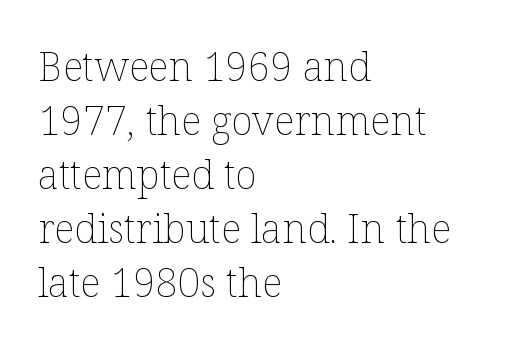
Q: Is the text bold? A: No.
Q: Is the text italic (slanted)? A: No, it is upright.
Q: Is the text underlined? A: No.
Q: How is the paragraph aligned? A: Left-aligned.
Q: Is the spacing between letters normal or unusually wide? A: Normal.
Q: Is the spacing between lines tight, normal or loose? A: Normal.
Q: Width (condensed, normal, or wide)? A: Normal.
Q: Stroke contrast? A: Low.
Q: x-height? A: Medium.
Q: Monospaced? A: No.
